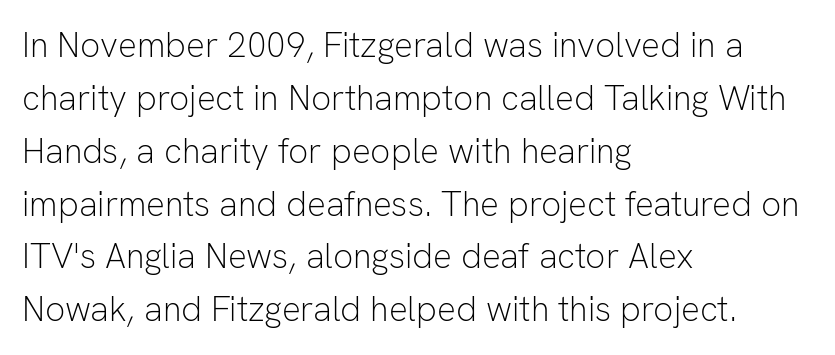
Italic: no, the glyphs are upright roman. Weight: in the light-to-regular range. Beneath every word, the page is bare. Default kerning and tracking; the words read as compact shapes. Compared with a centered layout, this one pins lines to the left instead.
